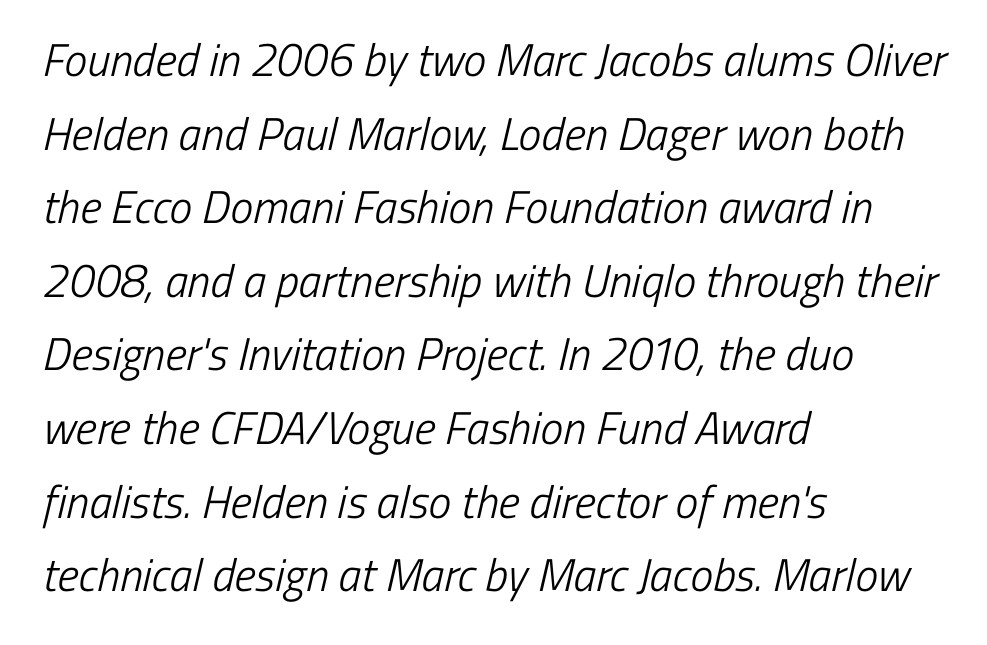
The passage shown is typed in a proportional face where columns would drift. The glyphs are unaccompanied by any horizontal stroke below them. The characters are drawn with everyday or finer stroke widths. Horizontal bands of white between lines are of average thickness.
